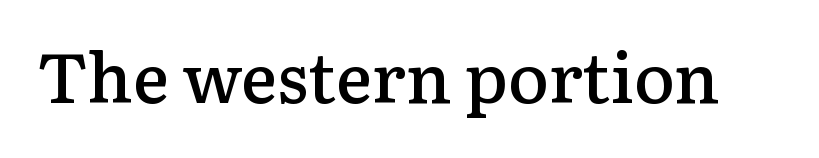
Q: Is the text bold? A: Semi-bold.
Q: Is the text italic (slanted)? A: No, it is upright.
Q: Is the typeface a serif or a sans-serif typeface? A: Serif.
Q: Is the text underlined? A: No.
Q: Is the spacing between letters normal or unusually wide? A: Normal.
Q: Width (condensed, normal, or wide)? A: Normal.
Q: Stroke contrast? A: Low.
Q: x-height? A: Medium.
Q: Monospaced? A: No.
